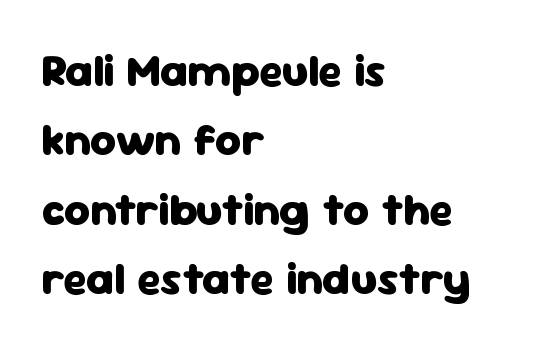
The image shows 45 px heavy sans-serif type, upright; set left-aligned, normal line spacing (1.54x), normal letter spacing, not underlined; low stroke contrast and a medium x-height.
